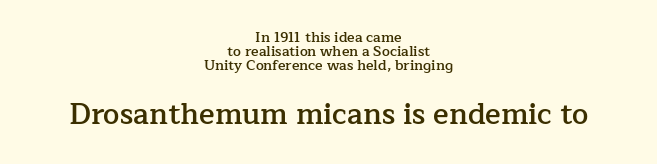
Q: Is the text bold? A: Semi-bold.
Q: Is the text italic (slanted)? A: No, it is upright.
Q: Is the typeface a serif or a sans-serif typeface? A: Serif.
Q: Is the text underlined? A: No.
Q: How is the paragraph aligned? A: Centered.
Q: Is the spacing between letters normal or unusually wide? A: Normal.
Q: Is the spacing between lines tight, normal or loose? A: Tight.
Q: Which block of text is set in a larger size, the first (top) or the second (bottom)? A: The second (bottom) one.
Q: Width (condensed, normal, or wide)? A: Normal.
Q: Stroke contrast? A: Low.
Q: x-height? A: Medium.
Q: Monospaced? A: No.
